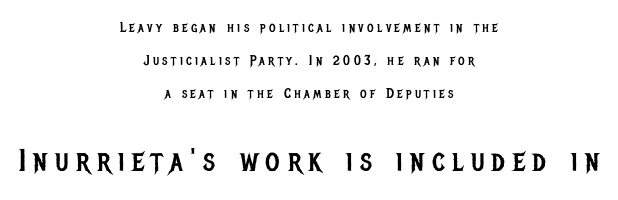
{"serif": "no", "italic": "no", "bold": "no", "weight": "regular", "width": "condensed", "stroke_contrast": "low", "x_height": "large", "monospaced": "no", "underline": "no", "align": "center", "line_spacing": "loose", "line_spacing_ratio": 2.34, "letter_spacing": "wide", "letter_spacing_em": 0.24, "larger_block": "second", "size_ratio": 2.21, "glyph_px": 31}
